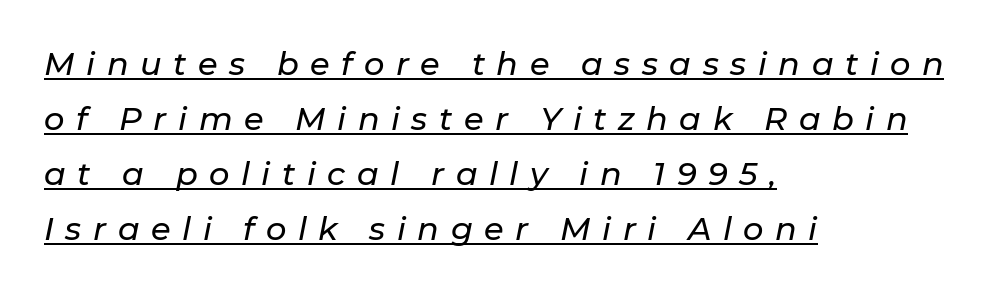
The specimen includes a rule beneath the text block's lines. A typesetter would call this proportional, since set widths differ per character. The letters are spread apart with noticeably loose tracking. The typesetter chose a ragged-right arrangement here. A typesetter would mark this as italic.
